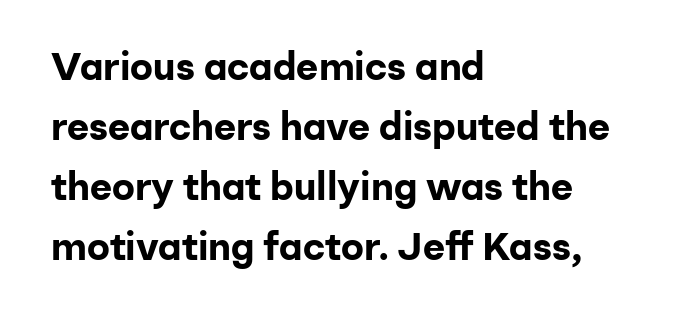
Regular leading. Students, note that the glyphs here touch the page at normal intervals. Each glyph is drawn with heavy, bold strokes. Think of a printed novel: that variable character pitch is what you see here.
